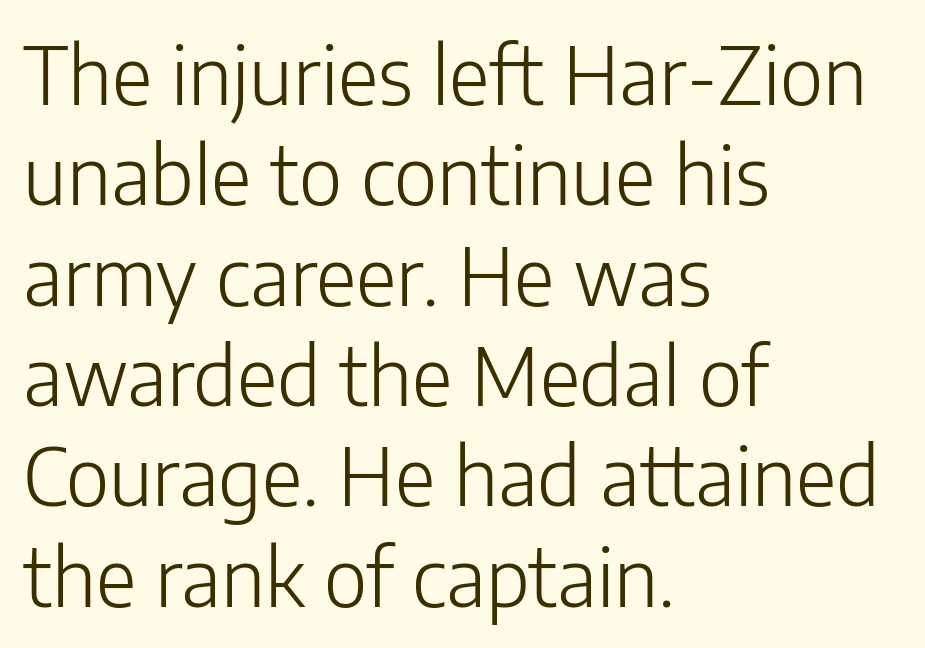
The image shows 79 px light sans-serif type, upright; set left-aligned, normal line spacing (1.27x), normal letter spacing, not underlined; low stroke contrast and a medium x-height.
